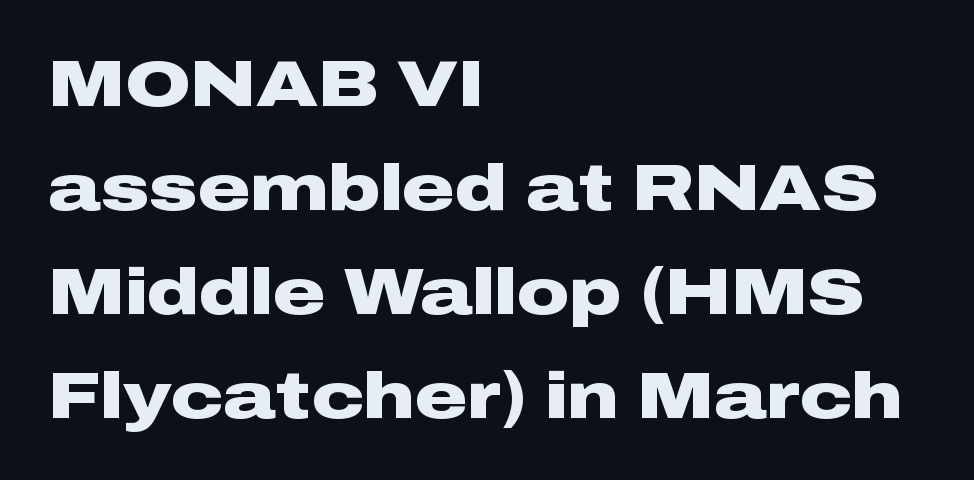
The image shows 65 px heavy, wide sans-serif type, upright; set left-aligned, normal line spacing (1.6x), normal letter spacing, not underlined; low stroke contrast and a medium x-height.
